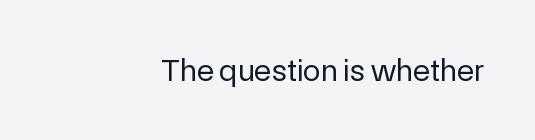
The image shows 32 px regular-weight sans-serif type, upright; set right-aligned, normal letter spacing, not underlined; a medium x-height.
